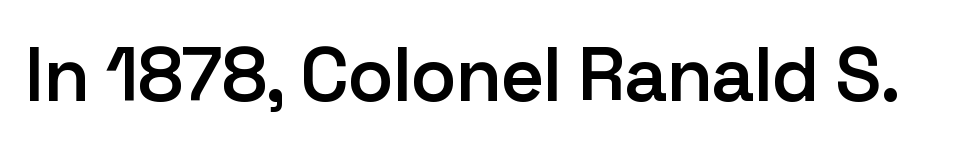
Spacing verdict: proportional, widths tailored to each character. A roman cut, with each character standing at attention. I'd describe the lettering as semibold — firm but not a full bold. In terms of letterspacing, this is plain default setting.
